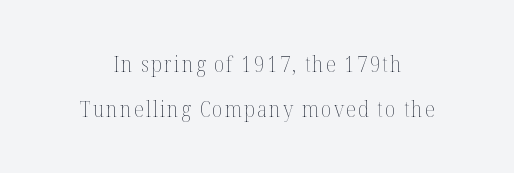
Q: Is the text bold? A: No.
Q: Is the text italic (slanted)? A: No, it is upright.
Q: Is the text underlined? A: No.
Q: Is the spacing between lines tight, normal or loose? A: Loose.
